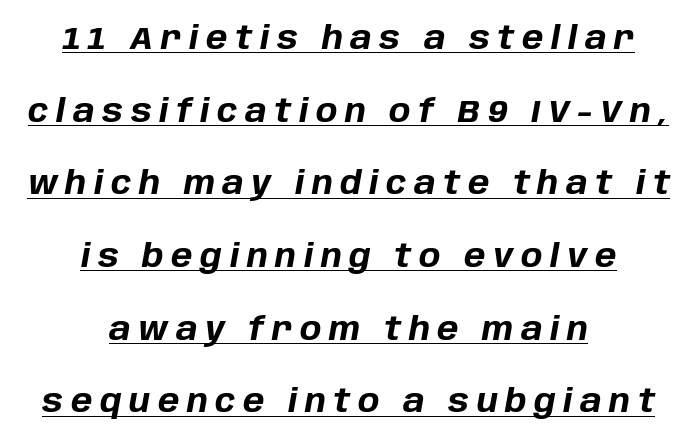
The letters are slanted; this is an italic face. Pretty heavy lettering here — definitely bold. The lines are spread far apart with generous leading. This sample has the flowing, uneven cadence of proportional lettering.
